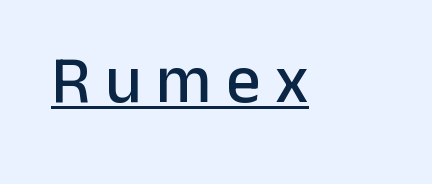
{"serif": "no", "italic": "no", "width": "normal", "stroke_contrast": "low", "x_height": "medium", "monospaced": "no", "underline": "yes", "letter_spacing": "wide", "letter_spacing_em": 0.21, "glyph_px": 68}
